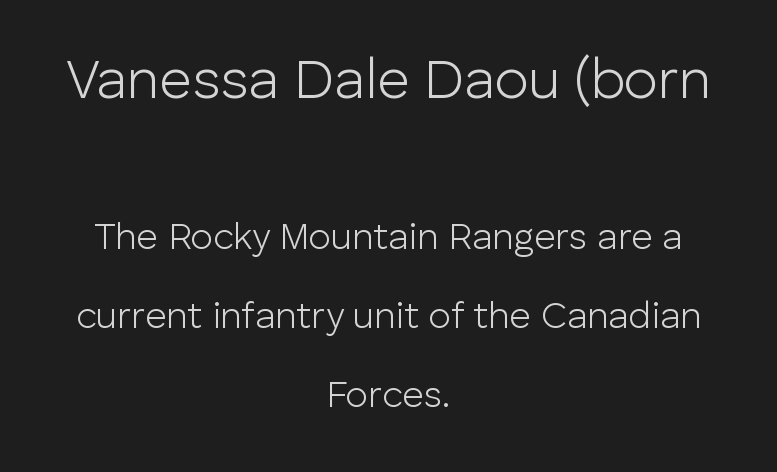
Honestly, the letter spacing is just normal — you wouldn't notice it. You can tell from the bare stems that sans-serif type was used. A student would notice the top passage is typeset larger than what follows. The foot of each line stays bare and open.
